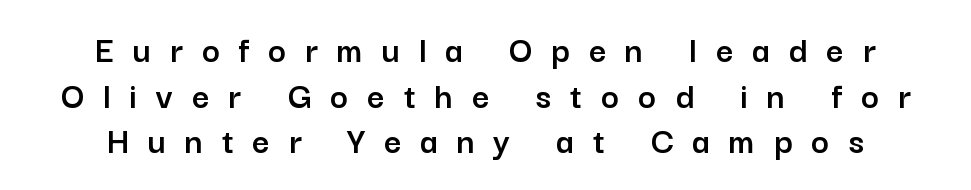
{"serif": "no", "italic": "no", "width": "normal", "stroke_contrast": "low", "x_height": "medium", "monospaced": "no", "underline": "no", "align": "center", "line_spacing_ratio": 1.2, "letter_spacing": "wide", "letter_spacing_em": 0.5, "glyph_px": 38}
